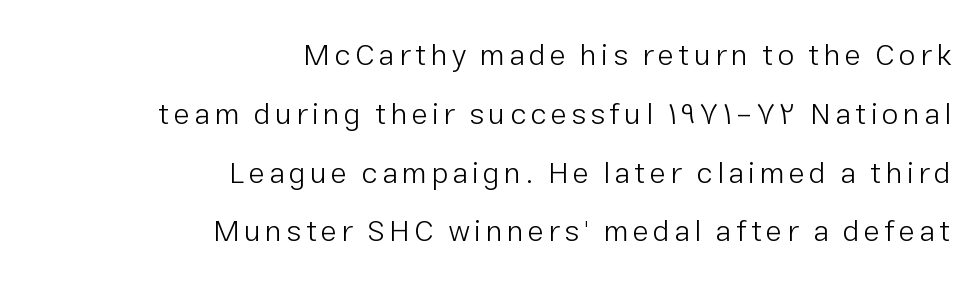
The image shows 30 px light sans-serif type, upright; set right-aligned, loose line spacing (1.96x), not underlined; low stroke contrast and a medium x-height.
